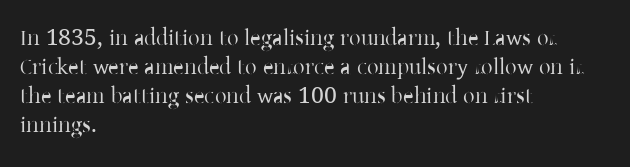
A typesetter would call this zero additional tracking. If you drew a line through each stem, it would be perfectly vertical. This block has exactly the height ordinary leading produces. Teacher's note: observe the even left margin — that is flush-left alignment. The area under the type is left untouched. This is not heavy type; no bold has been used.
